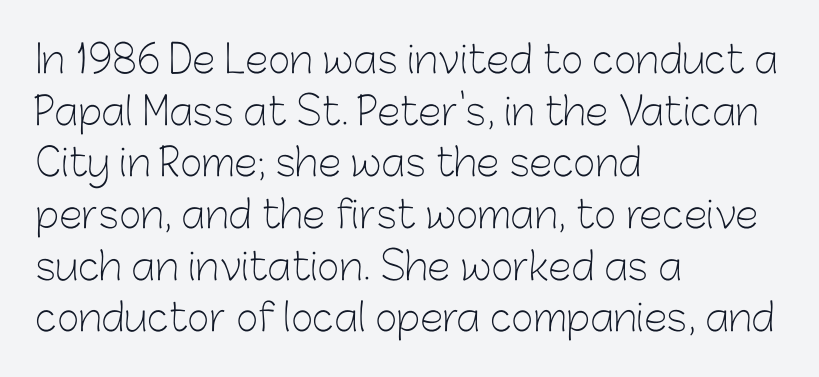
Q: Is the text bold? A: No.
Q: Is the text italic (slanted)? A: No, it is upright.
Q: Is the typeface a serif or a sans-serif typeface? A: Sans-serif.
Q: Is the text underlined? A: No.
Q: How is the paragraph aligned? A: Left-aligned.
Q: Is the spacing between letters normal or unusually wide? A: Normal.
Q: Is the spacing between lines tight, normal or loose? A: Normal.
Q: Width (condensed, normal, or wide)? A: Normal.
Q: Stroke contrast? A: Low.
Q: x-height? A: Medium.
Q: Monospaced? A: No.
